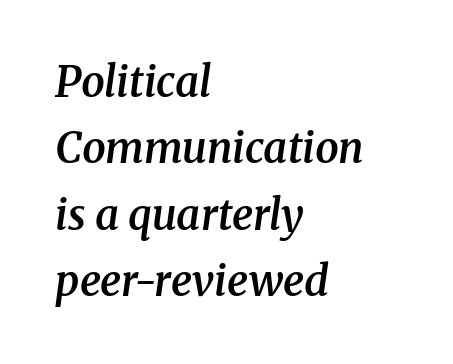
The image shows 42 px semibold serif type, italic (leaning right); set left-aligned, normal line spacing (1.58x), normal letter spacing, not underlined; medium stroke contrast and a medium x-height.
